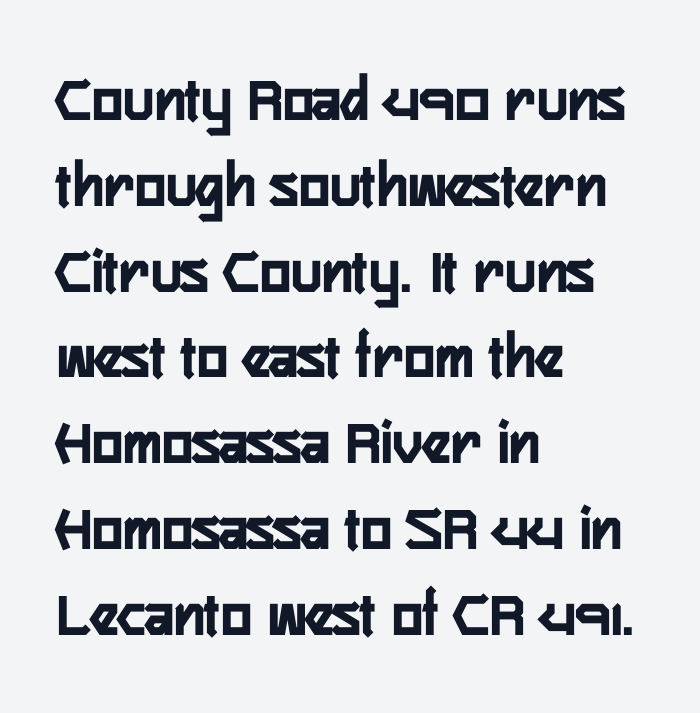
Here the glyphs are tracked normally, forming tight word shapes. The font family rendered here belongs to the sans-serif group. Decoration check: the copy has no underline. Looks like regular typesetting: each glyph gets only the width it needs. Short and long lines alike share a common starting point at left.
